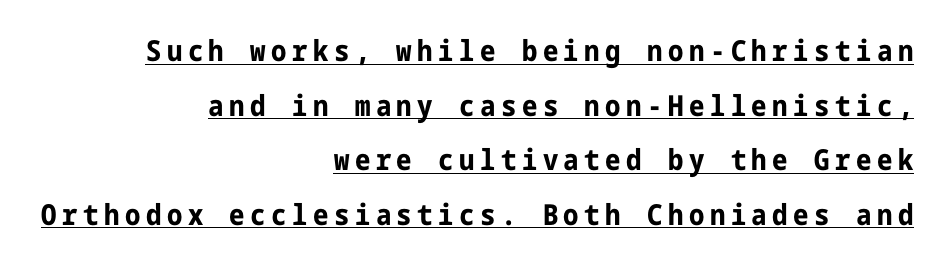
These lines stack with their right ends in a neat column. Each glyph is drawn with heavy, bold strokes. This is the regular roman posture of the typeface. What decoration does the sample have? An underline. These lines are composed in type without serifs.
